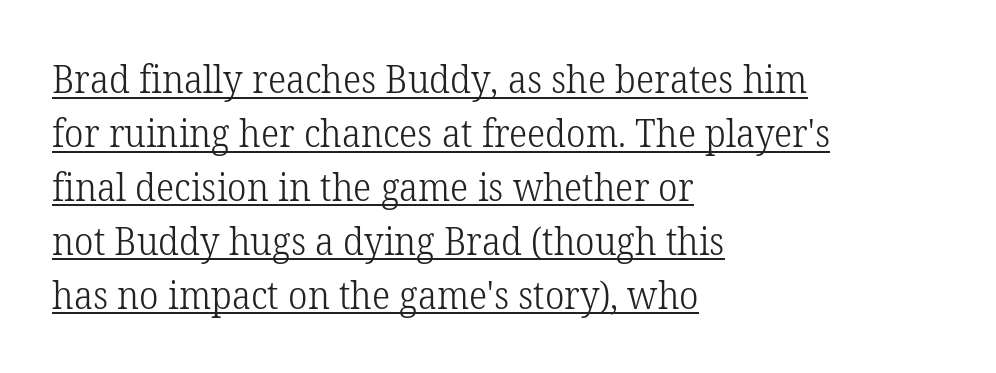
The typography opts for an upright posture over an oblique one. This is serif lettering, the kind often seen in printed books. Compared with undecorated copy, this sample adds a rule below the words. The horizontal fit of the characters is conventional and even.
